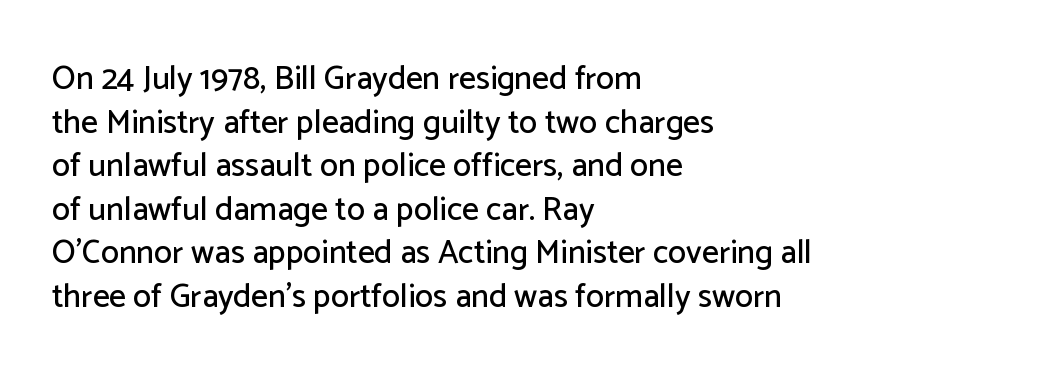
The image shows 33 px sans-serif type, upright; set left-aligned, normal line spacing (1.32x), normal letter spacing, not underlined; low stroke contrast and a medium x-height.
